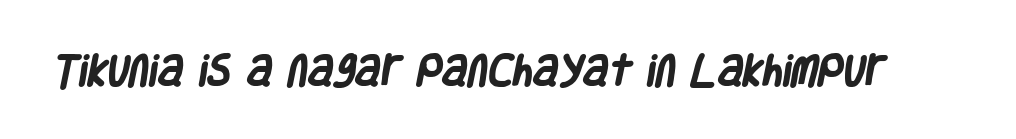
The baseline area is clear. Here the designer chose a conventional face with non-uniform glyph widths. Honestly, the letter spacing is just normal — you wouldn't notice it. Look at the stroke-to-counter ratio: heavy, a bold.
